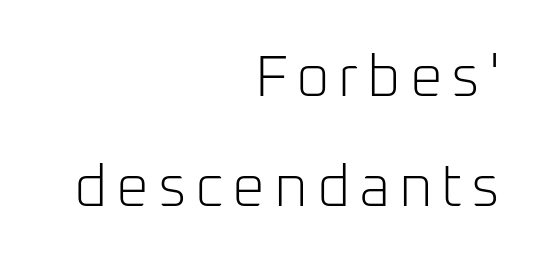
{"serif": "no", "italic": "no", "bold": "no", "weight": "light", "width": "normal", "stroke_contrast": "low", "x_height": "medium", "monospaced": "no", "underline": "no", "align": "right", "line_spacing": "loose", "line_spacing_ratio": 1.9, "glyph_px": 58}
